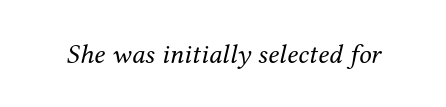
{"serif": "yes", "italic": "yes", "lean": "right", "slant_degrees": 12, "bold": "no", "weight": "regular", "width": "normal", "stroke_contrast": "medium", "x_height": "medium", "monospaced": "no", "underline": "no", "letter_spacing": "normal", "letter_spacing_em": 0.0, "glyph_px": 28}
